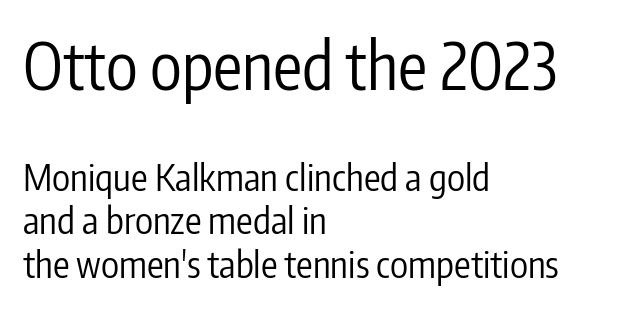
The image shows 65 px regular-weight, condensed sans-serif type, upright; set left-aligned, line spacing 1.18x, normal letter spacing, not underlined; the first (top) block is 1.76x larger; low stroke contrast and a medium x-height.
